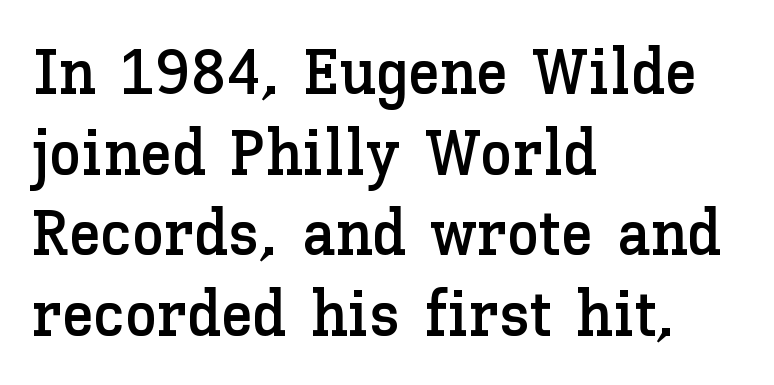
{"italic": "no", "width": "normal", "stroke_contrast": "low", "x_height": "medium", "monospaced": "no", "underline": "no", "align": "left", "line_spacing_ratio": 1.24, "letter_spacing": "normal", "letter_spacing_em": 0.0, "glyph_px": 65}
